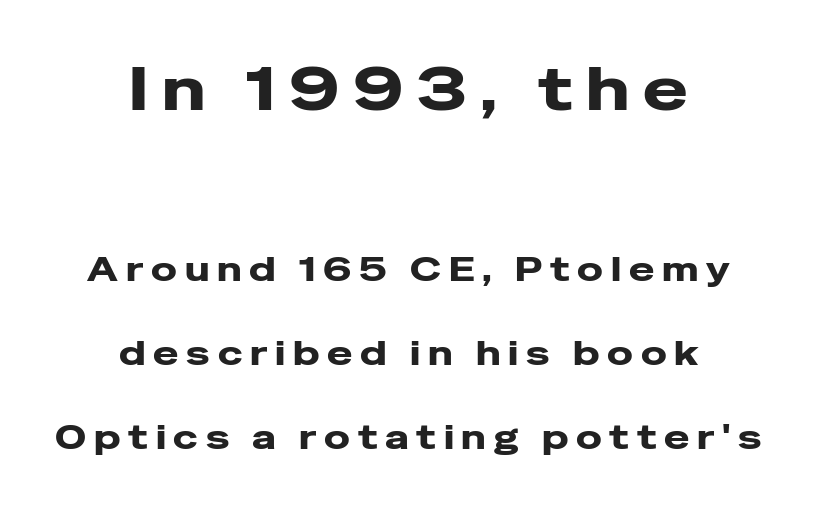
Q: Is the text bold? A: Yes.
Q: Is the text italic (slanted)? A: No, it is upright.
Q: Is the typeface a serif or a sans-serif typeface? A: Sans-serif.
Q: Is the text underlined? A: No.
Q: How is the paragraph aligned? A: Centered.
Q: Is the spacing between letters normal or unusually wide? A: Unusually wide.
Q: Is the spacing between lines tight, normal or loose? A: Loose.
Q: Which block of text is set in a larger size, the first (top) or the second (bottom)? A: The first (top) one.
Q: Width (condensed, normal, or wide)? A: Wide.
Q: Stroke contrast? A: Low.
Q: x-height? A: Medium.
Q: Monospaced? A: No.
